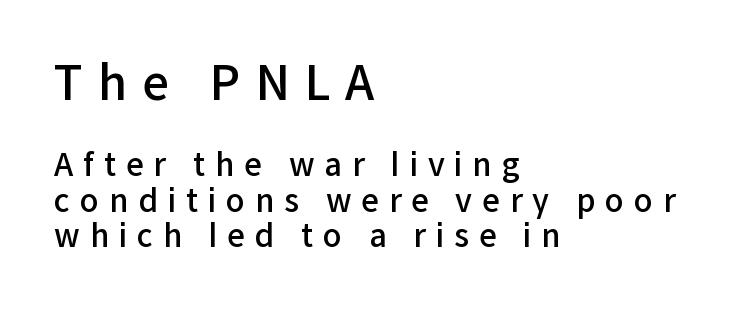
The image shows 47 px semibold sans-serif type, upright; set left-aligned, tight line spacing (1.14x), unusually wide letter spacing (+0.32 em), not underlined; the first (top) block is 1.52x larger; low stroke contrast and a medium x-height.
